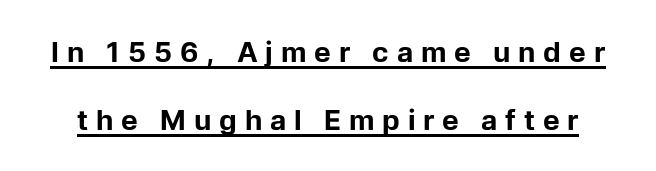
Q: Is the text bold? A: Yes.
Q: Is the text italic (slanted)? A: No, it is upright.
Q: Is the typeface a serif or a sans-serif typeface? A: Sans-serif.
Q: Is the text underlined? A: Yes.
Q: Is the spacing between letters normal or unusually wide? A: Unusually wide.
Q: Is the spacing between lines tight, normal or loose? A: Loose.
Q: Width (condensed, normal, or wide)? A: Normal.
Q: Stroke contrast? A: Low.
Q: x-height? A: Medium.
Q: Monospaced? A: No.
